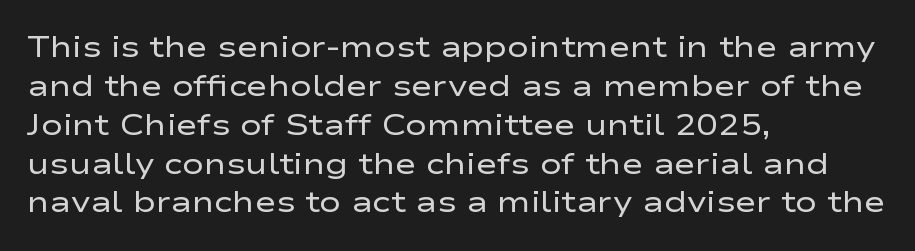
The image shows 29 px regular-weight, wide sans-serif type, upright; set left-aligned, normal line spacing (1.34x), normal letter spacing, not underlined; low stroke contrast and a medium x-height.
